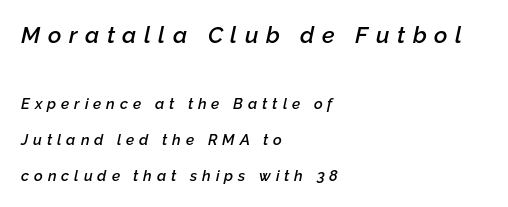
Airy leading. The designer gave the opening block more size than the closing block. There is plenty of visible air inserted between adjacent glyphs. All the whitespace from short lines collects on the right. Would a proofreader flag this as italicized? Yes.
